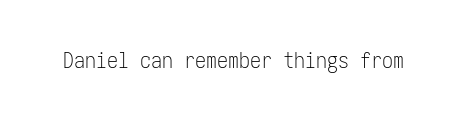
{"italic": "no", "bold": "no", "underline": "no", "letter_spacing": "normal", "letter_spacing_em": 0.0, "glyph_px": 22}
